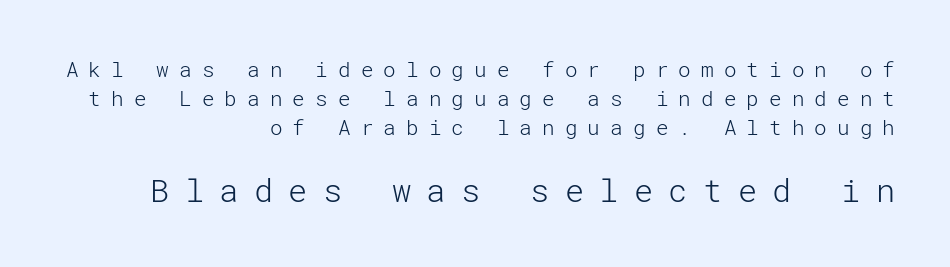
{"serif": "no", "italic": "no", "bold": "no", "weight": "light", "width": "normal", "stroke_contrast": "low", "x_height": "medium", "underline": "no", "align": "right", "line_spacing": "normal", "line_spacing_ratio": 1.39, "letter_spacing": "wide", "letter_spacing_em": 0.48, "larger_block": "second", "size_ratio": 1.52, "glyph_px": 32}
